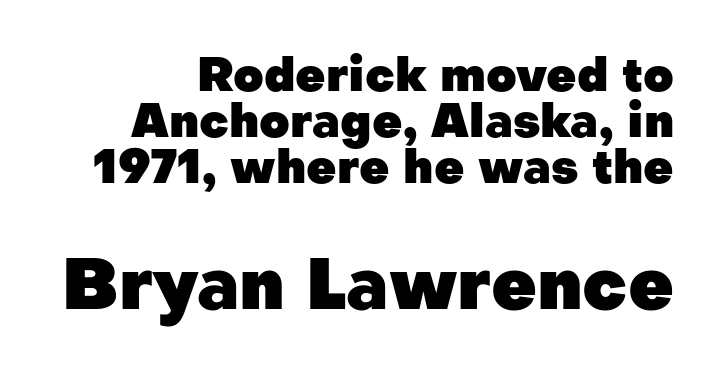
The designer dialed line spacing down below the default. The area under the type is left untouched. Horizontally, the lines are justified to the trailing edge only. Does the lettering tilt? It doesn't — this is upright. Stroke terminals: plain, sans-serif. Looks like regular typesetting: each glyph gets only the width it needs.
